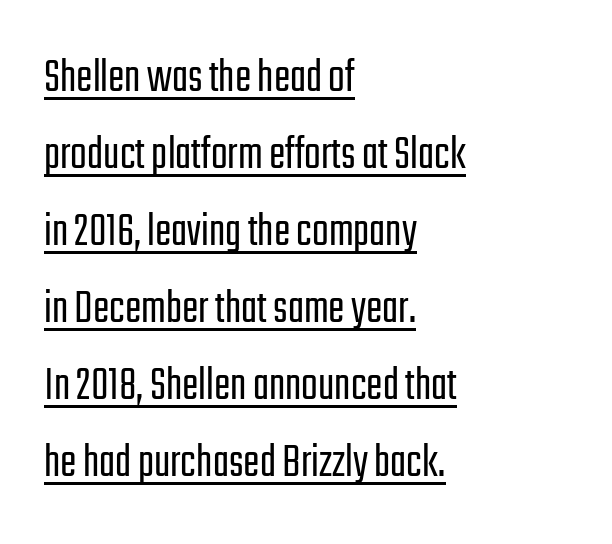
{"serif": "no", "italic": "no", "bold": "no", "weight": "light", "width": "condensed", "stroke_contrast": "low", "x_height": "medium", "monospaced": "no", "underline": "yes", "align": "left", "line_spacing": "normal", "line_spacing_ratio": 1.57, "letter_spacing": "normal", "letter_spacing_em": 0.0, "glyph_px": 49}
